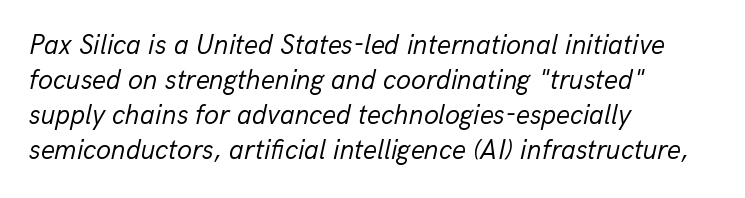
{"italic": "yes", "lean": "right", "slant_degrees": 13, "bold": "no", "underline": "no", "align": "left", "line_spacing": "normal", "line_spacing_ratio": 1.3, "letter_spacing": "normal", "letter_spacing_em": 0.0, "glyph_px": 27}
